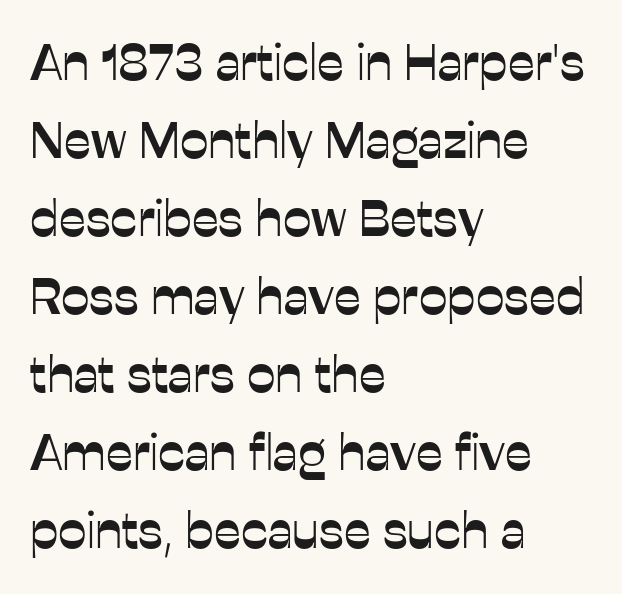
The image shows 51 px sans-serif type, upright; set left-aligned, normal line spacing (1.53x), normal letter spacing, not underlined; low stroke contrast and a medium x-height.
